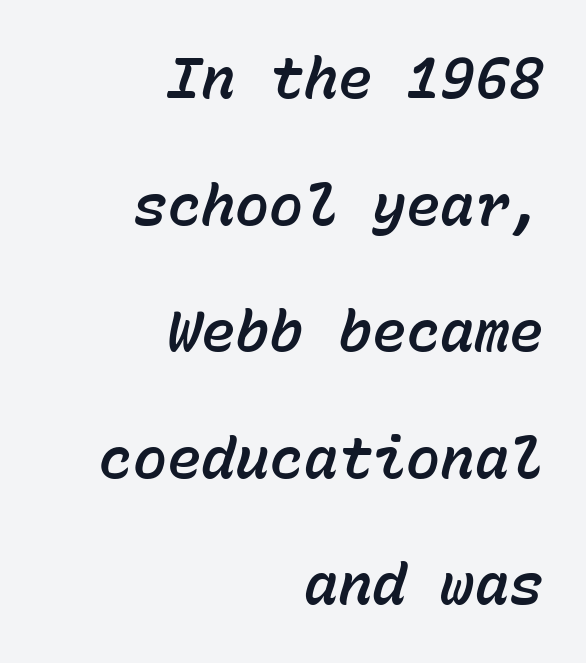
This sample uses plain, unmodified letter spacing. Check under the words: just untouched page. The face used here has a pronounced slope to its letters. Line ends are locked; line starts wander. A typesetter would call this monospace, since all characters share one set width. You could fit nearly another row in the gap between these rows.
